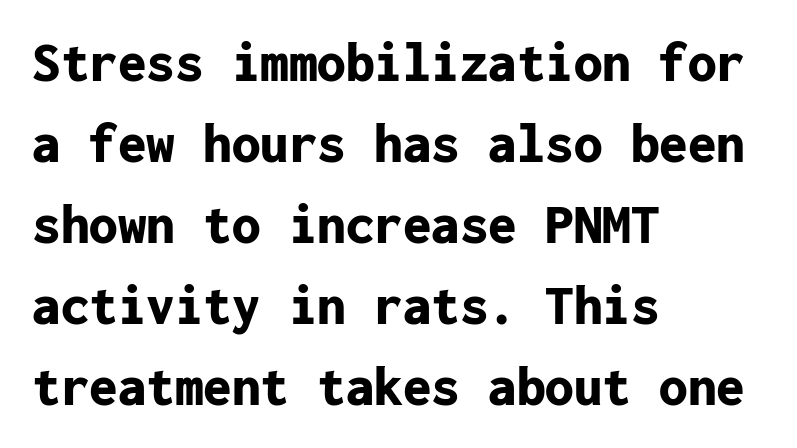
{"serif": "no", "italic": "no", "bold": "yes", "weight": "bold", "width": "normal", "stroke_contrast": "low", "x_height": "medium", "monospaced": "yes", "underline": "no", "align": "left", "line_spacing": "normal", "line_spacing_ratio": 1.42, "letter_spacing": "normal", "letter_spacing_em": 0.0, "glyph_px": 57}
